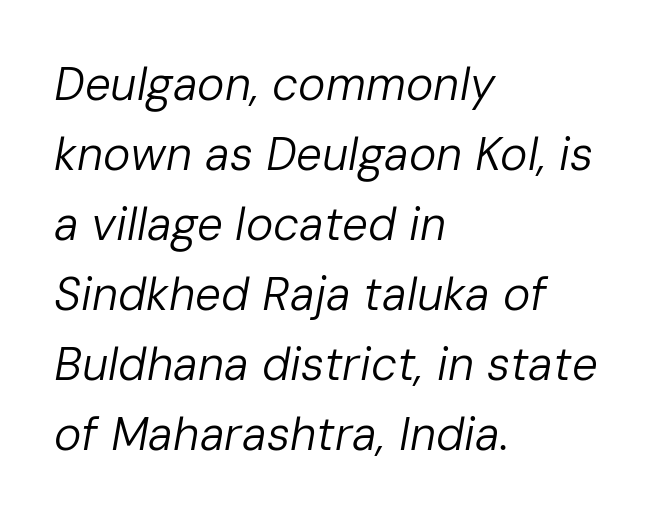
{"italic": "yes", "lean": "right", "slant_degrees": 10, "bold": "no", "weight": "regular", "width": "normal", "stroke_contrast": "low", "x_height": "medium", "monospaced": "no", "underline": "no", "align": "left", "line_spacing": "normal", "line_spacing_ratio": 1.52, "letter_spacing": "normal", "letter_spacing_em": 0.0, "glyph_px": 46}
